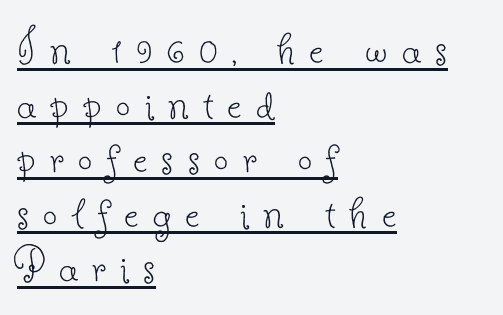
{"serif": "yes", "italic": "no", "bold": "no", "weight": "thin", "width": "normal", "stroke_contrast": "low", "x_height": "small", "monospaced": "no", "underline": "yes", "align": "left", "line_spacing": "tight", "line_spacing_ratio": 1.07, "letter_spacing": "wide", "letter_spacing_em": 0.28, "glyph_px": 51}
